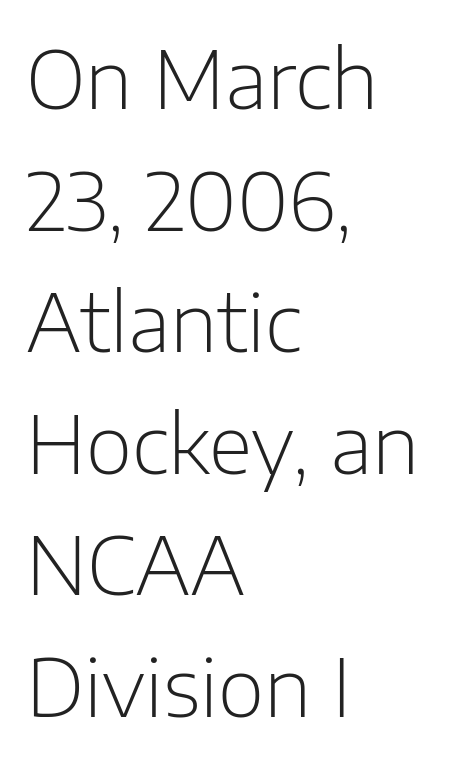
The image shows 80 px light sans-serif type, upright; set left-aligned, normal line spacing (1.52x), normal letter spacing, not underlined; low stroke contrast and a medium x-height.
